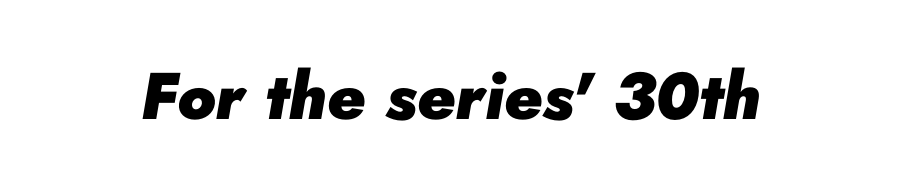
The image shows 66 px heavy type, italic (leaning right); set normal letter spacing, not underlined; low stroke contrast and a small x-height.
